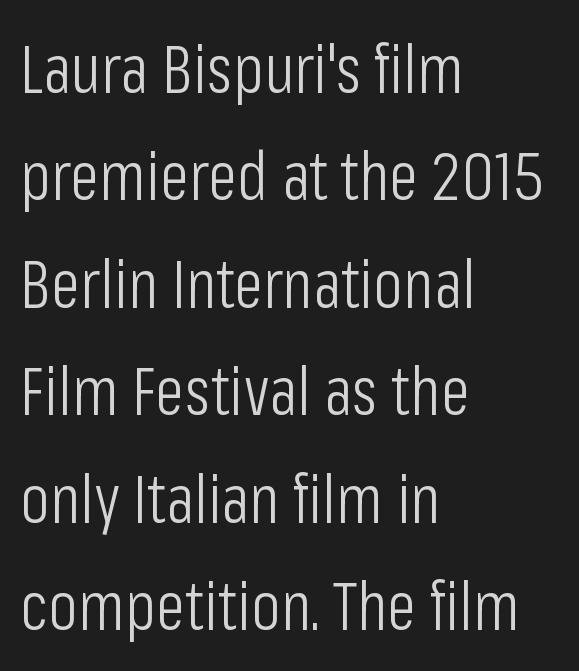
Q: Is the text bold? A: No.
Q: Is the text italic (slanted)? A: No, it is upright.
Q: Is the typeface a serif or a sans-serif typeface? A: Sans-serif.
Q: Is the text underlined? A: No.
Q: How is the paragraph aligned? A: Left-aligned.
Q: Is the spacing between letters normal or unusually wide? A: Normal.
Q: Is the spacing between lines tight, normal or loose? A: Normal.
Q: Width (condensed, normal, or wide)? A: Condensed.
Q: Stroke contrast? A: Low.
Q: x-height? A: Medium.
Q: Monospaced? A: No.
